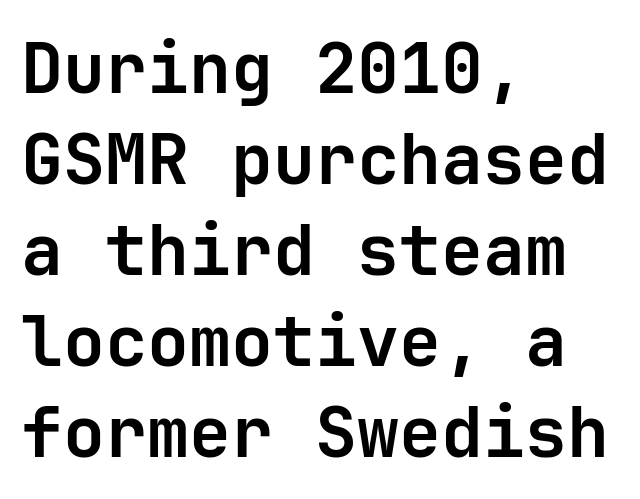
{"serif": "no", "italic": "no", "bold": "yes", "weight": "bold", "width": "normal", "stroke_contrast": "low", "x_height": "medium", "monospaced": "yes", "underline": "no", "align": "left", "line_spacing": "normal", "line_spacing_ratio": 1.3, "letter_spacing": "normal", "letter_spacing_em": 0.0, "glyph_px": 70}
